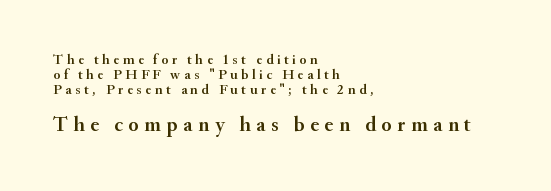
This sample uses expanded letter spacing, leaving extra air between glyphs. Is there much room between lines? No — they nearly touch. These lines stack with their left ends in a neat column. Check under the words: just untouched page.
